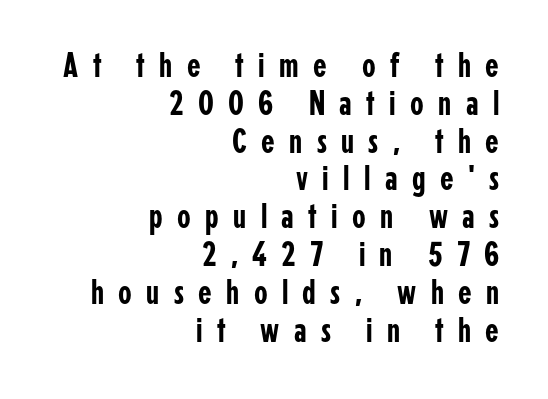
{"serif": "no", "italic": "no", "width": "condensed", "stroke_contrast": "low", "x_height": "medium", "monospaced": "no", "underline": "no", "align": "right", "line_spacing": "tight", "line_spacing_ratio": 1.08, "letter_spacing": "wide", "letter_spacing_em": 0.41, "glyph_px": 35}
